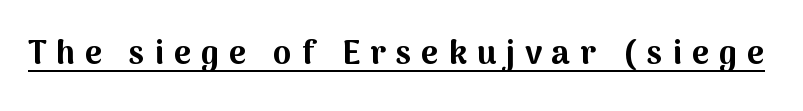
Is this a fixed-width face? No — the glyphs have proportional, varying widths. Does a line run under the words? Yes, clearly. This sample uses expanded letter spacing, leaving extra air between glyphs. Regarding serifs, this sample does without them.
